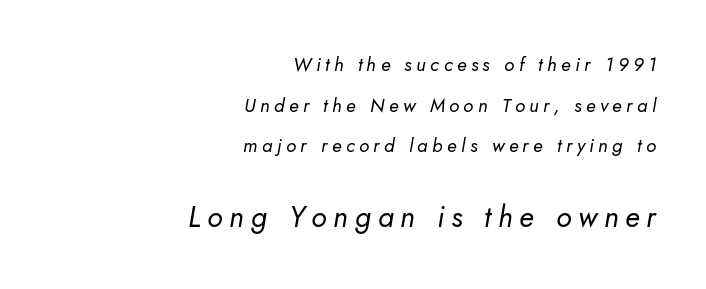
Q: Is the text bold? A: No.
Q: Is the text italic (slanted)? A: Yes, it leans right by about 5 degrees.
Q: Is the text underlined? A: No.
Q: How is the paragraph aligned? A: Right-aligned.
Q: Is the spacing between letters normal or unusually wide? A: Unusually wide.
Q: Is the spacing between lines tight, normal or loose? A: Loose.
Q: Which block of text is set in a larger size, the first (top) or the second (bottom)? A: The second (bottom) one.
Q: Width (condensed, normal, or wide)? A: Normal.
Q: Stroke contrast? A: Low.
Q: x-height? A: Small.
Q: Monospaced? A: No.
